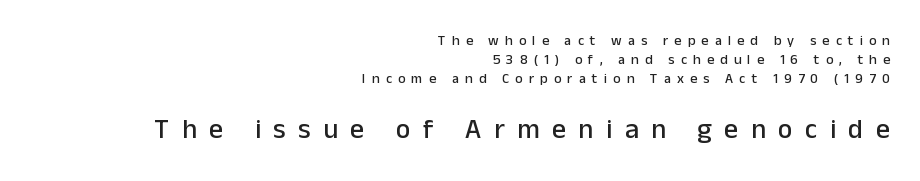
Q: Is the text italic (slanted)? A: No, it is upright.
Q: Is the typeface a serif or a sans-serif typeface? A: Sans-serif.
Q: Is the text underlined? A: No.
Q: How is the paragraph aligned? A: Right-aligned.
Q: Is the spacing between letters normal or unusually wide? A: Unusually wide.
Q: Is the spacing between lines tight, normal or loose? A: Normal.
Q: Which block of text is set in a larger size, the first (top) or the second (bottom)? A: The second (bottom) one.
Q: Width (condensed, normal, or wide)? A: Normal.
Q: Stroke contrast? A: Low.
Q: x-height? A: Medium.
Q: Monospaced? A: No.
